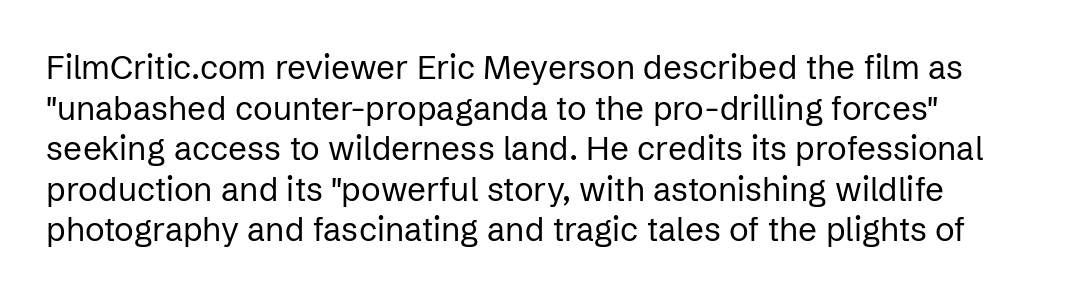
What stands out about the letter spacing? Nothing — it is the standard amount. Weight: not bold — regular or lighter. Do the letters lean? They stand straight. The glyphs in this specimen are sans serif. The string is rendered with underlining switched off. Looks like regular typesetting: each glyph gets only the width it needs.
